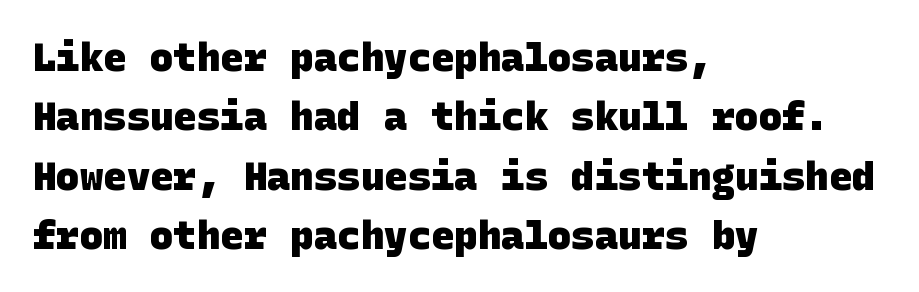
Q: Is the text bold? A: Yes.
Q: Is the typeface a serif or a sans-serif typeface? A: Sans-serif.
Q: Is the text underlined? A: No.
Q: How is the paragraph aligned? A: Left-aligned.
Q: Is the spacing between letters normal or unusually wide? A: Normal.
Q: Is the spacing between lines tight, normal or loose? A: Normal.
Q: Width (condensed, normal, or wide)? A: Normal.
Q: Stroke contrast? A: Low.
Q: x-height? A: Large.
